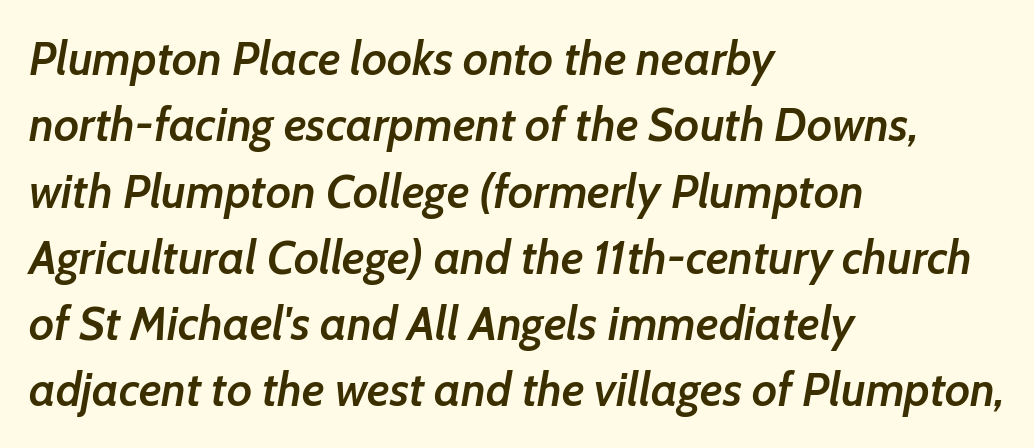
The image shows 47 px semibold type, italic (leaning right); set left-aligned, normal line spacing (1.41x), normal letter spacing, not underlined; low stroke contrast and a medium x-height.
